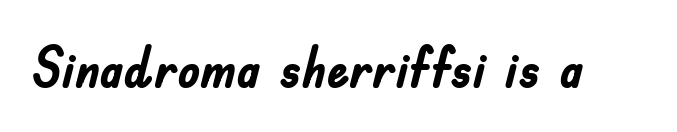
Q: Is the text bold? A: Yes.
Q: Is the text italic (slanted)? A: Yes.
Q: Is the typeface a serif or a sans-serif typeface? A: Sans-serif.
Q: Is the text underlined? A: No.
Q: Is the spacing between letters normal or unusually wide? A: Normal.
Q: Width (condensed, normal, or wide)? A: Condensed.
Q: Stroke contrast? A: Low.
Q: x-height? A: Small.
Q: Monospaced? A: No.
